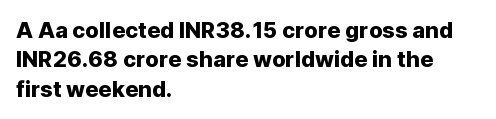
The image shows 22 px text type, upright; set left-aligned, normal line spacing (1.34x), normal letter spacing, not underlined.
